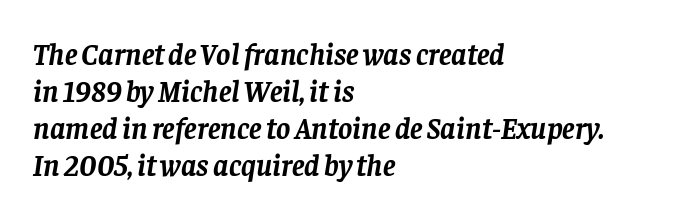
The image shows 30 px semibold serif type, italic (leaning right); set left-aligned, line spacing 1.23x, normal letter spacing, not underlined; low stroke contrast and a large x-height.
